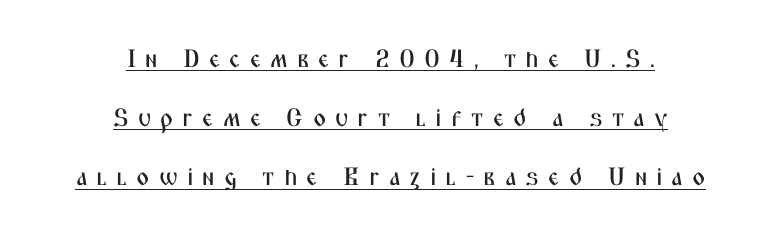
{"italic": "no", "underline": "yes", "align": "center", "line_spacing": "loose", "line_spacing_ratio": 2.37, "letter_spacing": "wide", "letter_spacing_em": 0.36, "glyph_px": 25}
